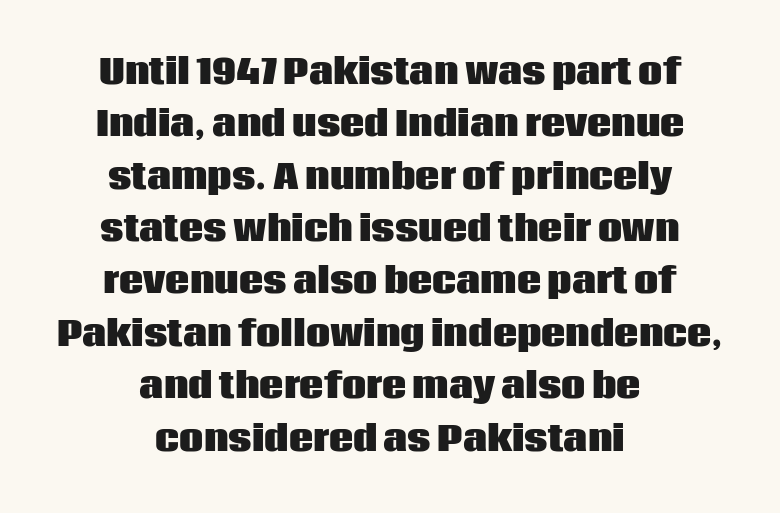
Q: Is the text bold? A: Yes.
Q: Is the text italic (slanted)? A: No, it is upright.
Q: Is the typeface a serif or a sans-serif typeface? A: Sans-serif.
Q: Is the text underlined? A: No.
Q: How is the paragraph aligned? A: Centered.
Q: Is the spacing between letters normal or unusually wide? A: Normal.
Q: Is the spacing between lines tight, normal or loose? A: Normal.
Q: Width (condensed, normal, or wide)? A: Normal.
Q: Stroke contrast? A: Low.
Q: x-height? A: Large.
Q: Monospaced? A: No.
